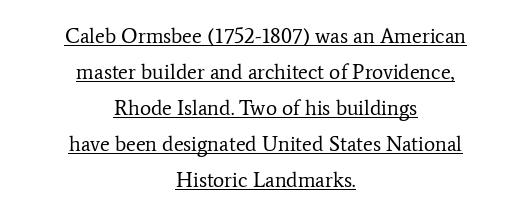
Q: Is the text bold? A: No.
Q: Is the text italic (slanted)? A: No, it is upright.
Q: Is the text underlined? A: Yes.
Q: How is the paragraph aligned? A: Centered.
Q: Is the spacing between letters normal or unusually wide? A: Normal.
